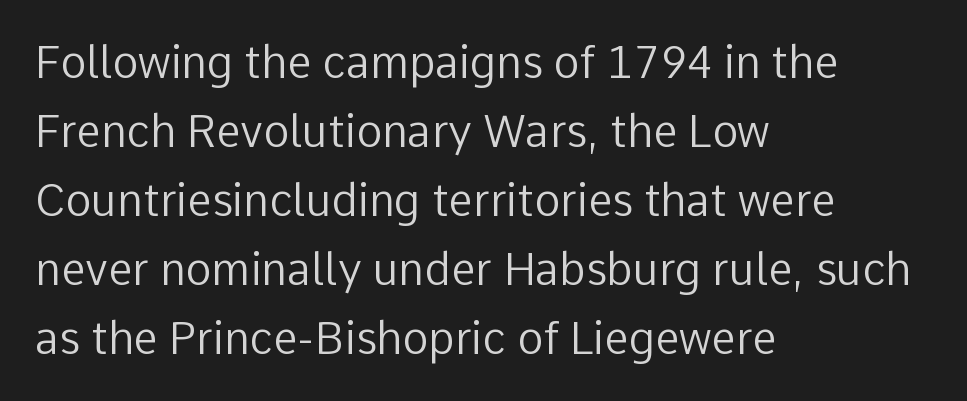
{"serif": "no", "italic": "no", "bold": "no", "weight": "regular", "width": "normal", "stroke_contrast": "low", "x_height": "medium", "monospaced": "no", "underline": "no", "align": "left", "line_spacing": "normal", "line_spacing_ratio": 1.57, "letter_spacing": "normal", "letter_spacing_em": 0.0, "glyph_px": 44}
